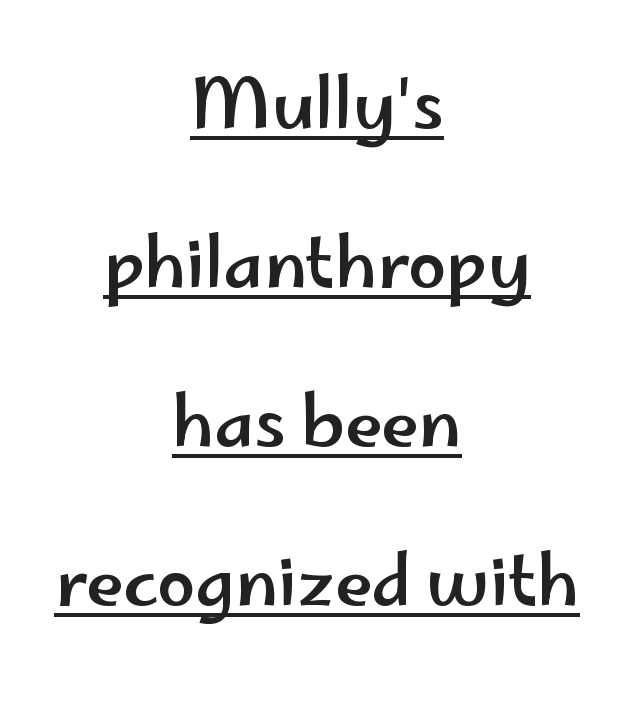
The glyphs are accompanied by a horizontal stroke just below them. Do the characters align in a grid? No, the font is proportional. Nobody touched the tracking dial on this one. Italic? Not at all — the glyphs are vertical. The letters carry no serifs — their stems end cleanly without finishing strokes.
